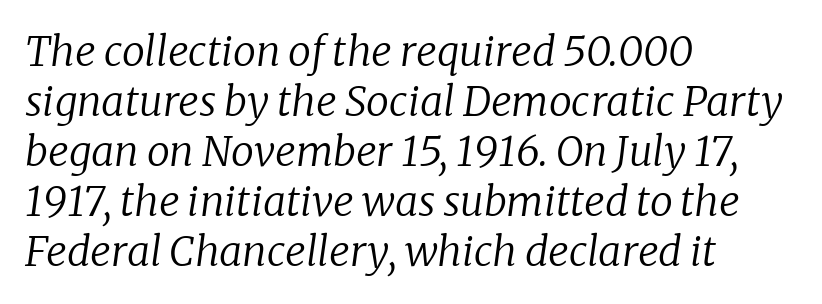
Q: Is the text bold? A: No.
Q: Is the text italic (slanted)? A: Yes, it leans right by about 8 degrees.
Q: Is the typeface a serif or a sans-serif typeface? A: Serif.
Q: Is the text underlined? A: No.
Q: How is the paragraph aligned? A: Left-aligned.
Q: Is the spacing between letters normal or unusually wide? A: Normal.
Q: Width (condensed, normal, or wide)? A: Normal.
Q: Stroke contrast? A: Low.
Q: x-height? A: Medium.
Q: Monospaced? A: No.
